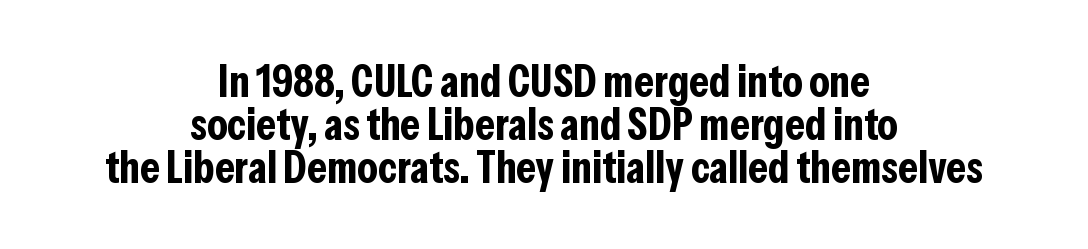
{"serif": "no", "italic": "no", "bold": "yes", "weight": "bold", "width": "condensed", "stroke_contrast": "low", "x_height": "medium", "monospaced": "no", "underline": "no", "align": "center", "line_spacing": "tight", "line_spacing_ratio": 0.96, "letter_spacing": "normal", "letter_spacing_em": 0.0, "glyph_px": 45}
